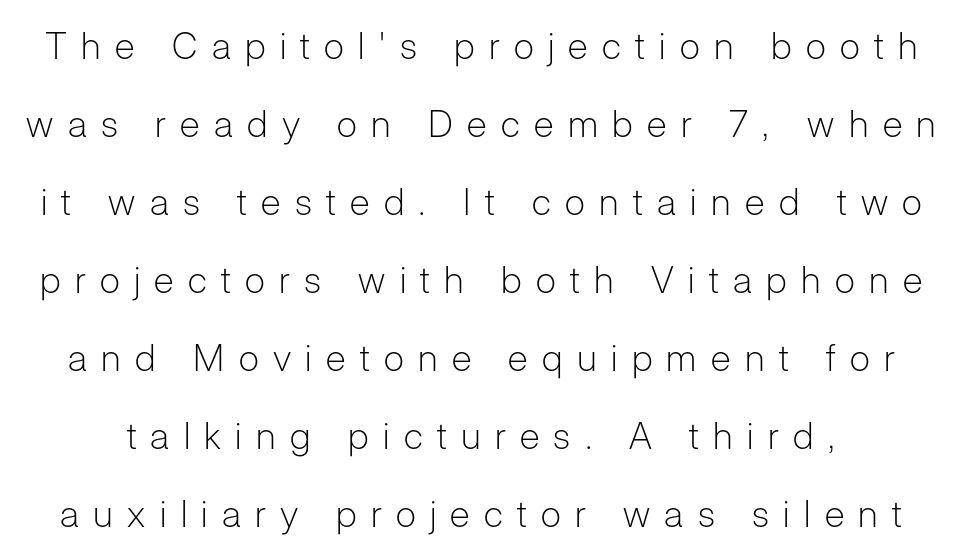
Q: Is the text bold? A: No.
Q: Is the text italic (slanted)? A: No, it is upright.
Q: Is the typeface a serif or a sans-serif typeface? A: Sans-serif.
Q: Is the text underlined? A: No.
Q: Is the spacing between letters normal or unusually wide? A: Unusually wide.
Q: Is the spacing between lines tight, normal or loose? A: Loose.
Q: Width (condensed, normal, or wide)? A: Normal.
Q: Stroke contrast? A: Low.
Q: x-height? A: Medium.
Q: Monospaced? A: No.
